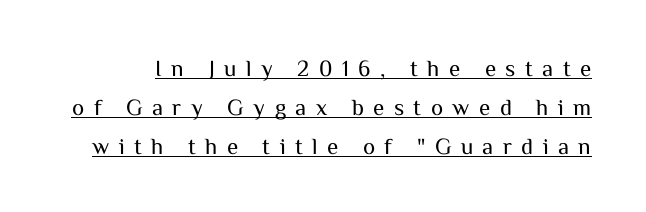
The image shows 23 px text type, upright; set normal line spacing (1.69x), unusually wide letter spacing (+0.41 em), underlined.
